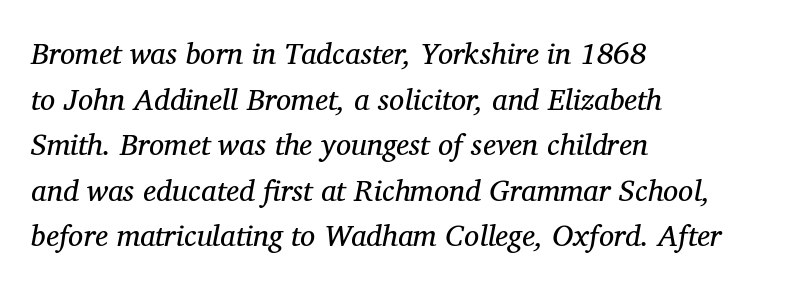
The image shows 30 px regular-weight serif type, italic (leaning right); set left-aligned, normal line spacing (1.52x), normal letter spacing, not underlined; medium stroke contrast and a medium x-height.
